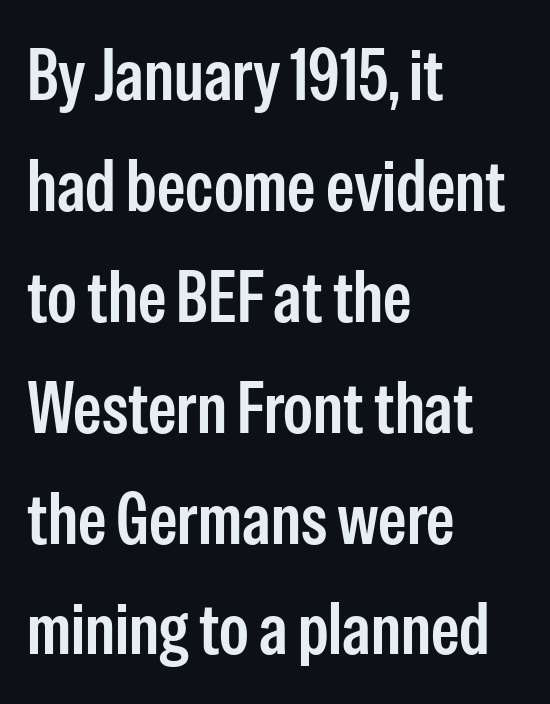
The image shows 72 px condensed sans-serif type, upright; set left-aligned, normal line spacing (1.54x), normal letter spacing, not underlined; low stroke contrast and a medium x-height.
